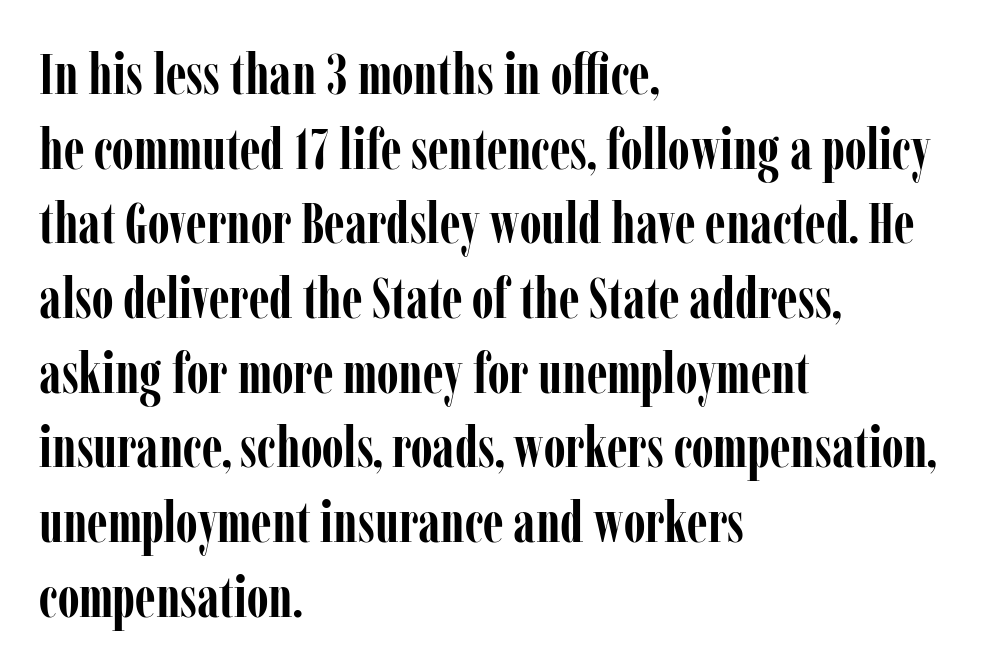
The image shows 57 px semibold, condensed serif type, upright; set left-aligned, normal line spacing (1.31x), normal letter spacing, not underlined; low stroke contrast and a medium x-height.
